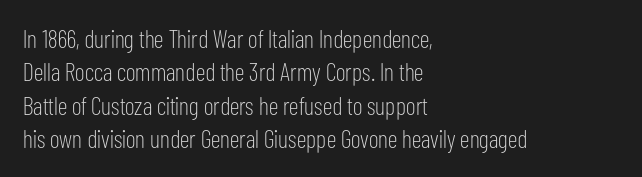
{"italic": "no", "bold": "no", "underline": "no", "align": "left", "line_spacing": "normal", "line_spacing_ratio": 1.34, "letter_spacing": "normal", "letter_spacing_em": 0.0, "glyph_px": 25}
